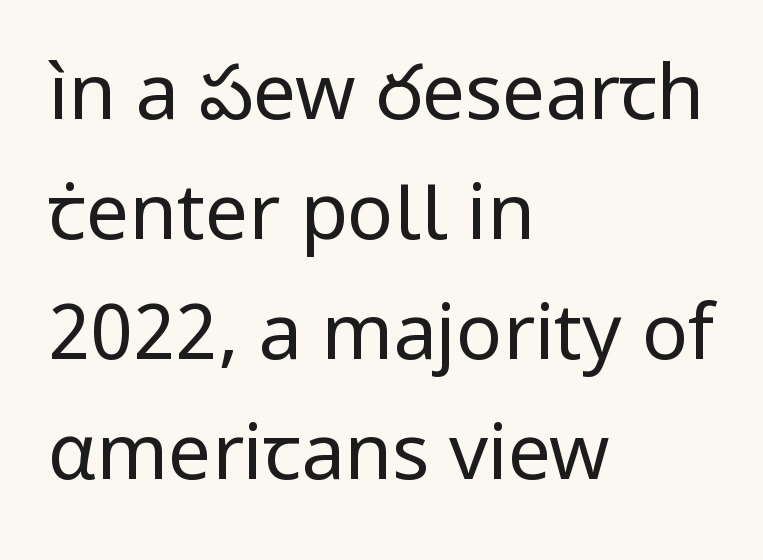
{"serif": "no", "italic": "no", "bold": "no", "weight": "regular", "width": "normal", "stroke_contrast": "low", "x_height": "medium", "monospaced": "no", "underline": "no", "align": "left", "line_spacing": "normal", "line_spacing_ratio": 1.56, "letter_spacing": "normal", "letter_spacing_em": 0.0, "glyph_px": 77}
